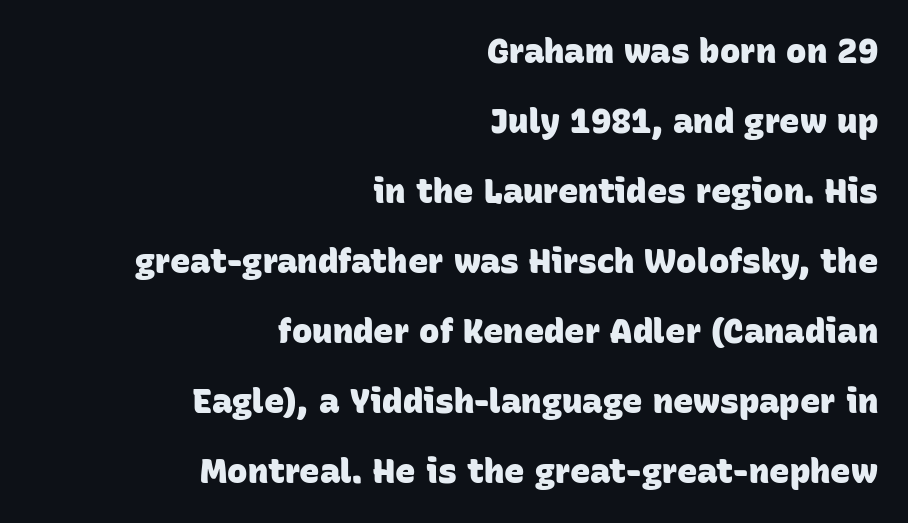
{"serif": "no", "bold": "yes", "weight": "heavy", "width": "normal", "stroke_contrast": "low", "x_height": "large", "monospaced": "no", "underline": "no", "align": "right", "line_spacing": "loose", "line_spacing_ratio": 2.06, "letter_spacing": "normal", "letter_spacing_em": 0.0, "glyph_px": 34}
